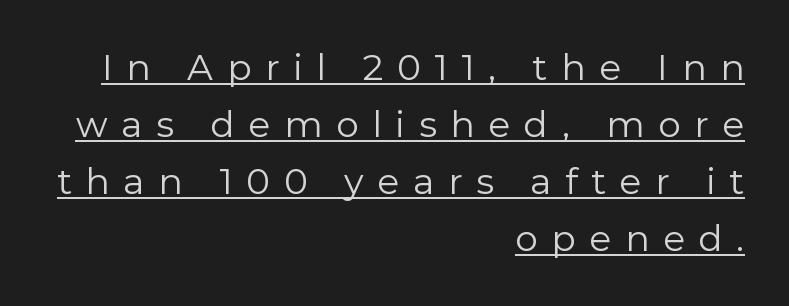
This sample uses expanded letter spacing, leaving extra air between glyphs. Stroke thickness stays within the range of a standard reading face or lighter. Each new line begins a customary step beneath the previous one. Varying glyph widths throughout — classic text-font behaviour. The letters stand upright; this is a roman face. Quick note: underline on.
